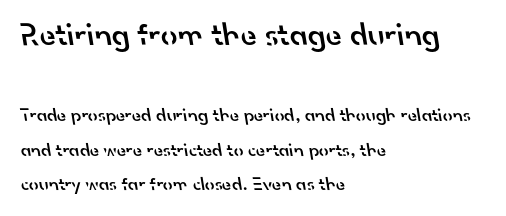
{"serif": "no", "bold": "semi", "weight": "semibold", "width": "normal", "stroke_contrast": "low", "x_height": "small", "monospaced": "no", "underline": "no", "align": "left", "line_spacing_ratio": 1.81, "letter_spacing": "normal", "letter_spacing_em": 0.0, "larger_block": "first", "size_ratio": 1.74, "glyph_px": 33}
